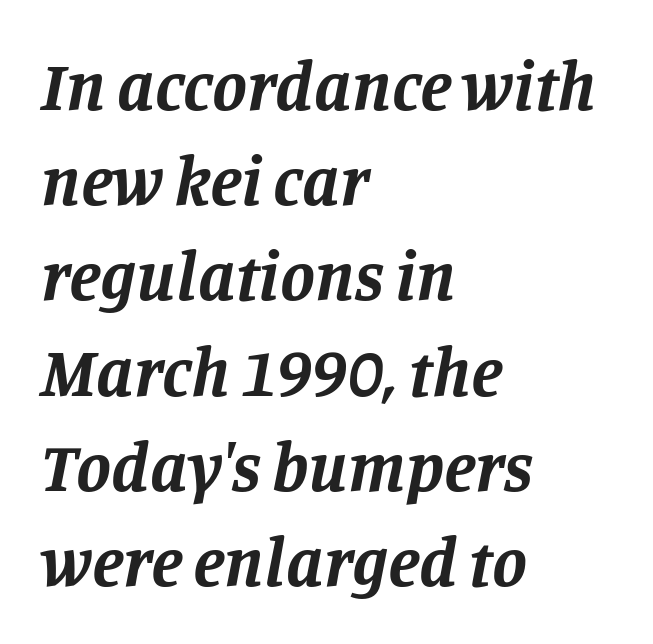
Strong, thick strokes mark this as bold type. An italicized treatment has been applied to the whole sample. Look at the tracking — it's just the regular setting, nothing added. Regarding serifs, this sample has them. Normally led — the rows are evenly, conventionally spaced. The space directly below the letters is spotless.
